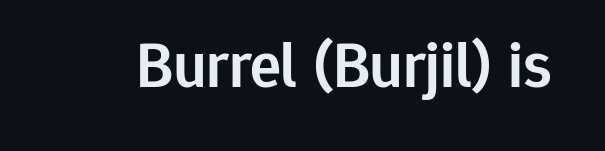
{"serif": "no", "italic": "no", "bold": "semi", "weight": "semibold", "width": "normal", "stroke_contrast": "low", "x_height": "medium", "monospaced": "no", "underline": "no", "letter_spacing": "normal", "letter_spacing_em": 0.0, "glyph_px": 65}
